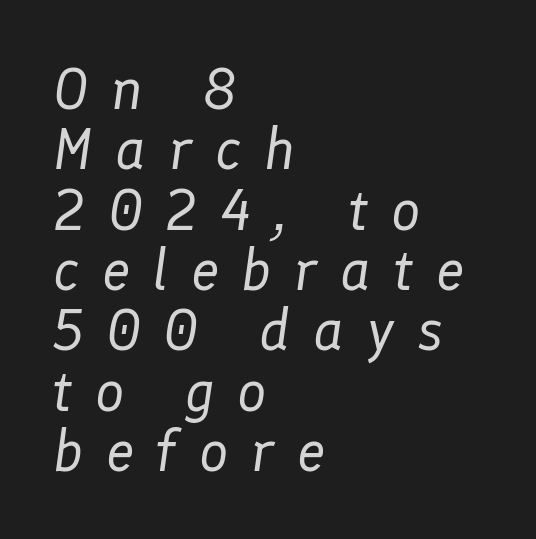
Q: Is the text bold? A: No.
Q: Is the text italic (slanted)? A: Yes, it leans right by about 8 degrees.
Q: Is the text underlined? A: No.
Q: How is the paragraph aligned? A: Left-aligned.
Q: Is the spacing between letters normal or unusually wide? A: Unusually wide.
Q: Is the spacing between lines tight, normal or loose? A: Tight.
Q: Width (condensed, normal, or wide)? A: Normal.
Q: Stroke contrast? A: Low.
Q: x-height? A: Medium.
Q: Monospaced? A: No.
